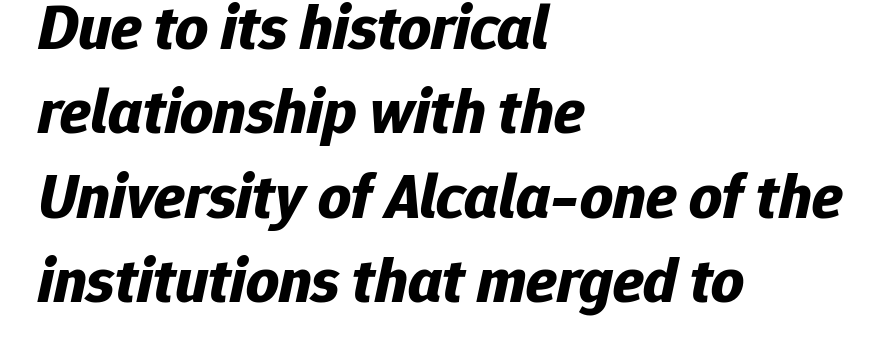
Q: Is the text bold? A: Yes.
Q: Is the text italic (slanted)? A: Yes, it leans right by about 12 degrees.
Q: Is the text underlined? A: No.
Q: How is the paragraph aligned? A: Left-aligned.
Q: Is the spacing between letters normal or unusually wide? A: Normal.
Q: Is the spacing between lines tight, normal or loose? A: Normal.
Q: Width (condensed, normal, or wide)? A: Normal.
Q: Stroke contrast? A: Low.
Q: x-height? A: Medium.
Q: Monospaced? A: No.
